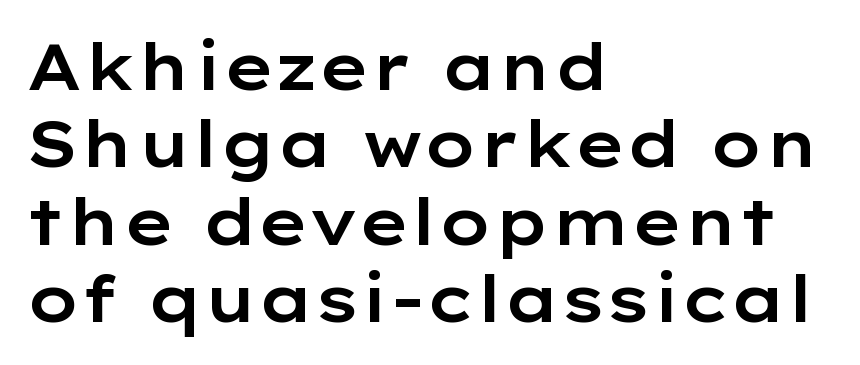
The letters stand straight up with perfectly vertical stems. The ragged edge is on the right, which tells us the setting is flush left. Letter spacing: default. Think of a printed novel: that variable character pitch is what you see here.
